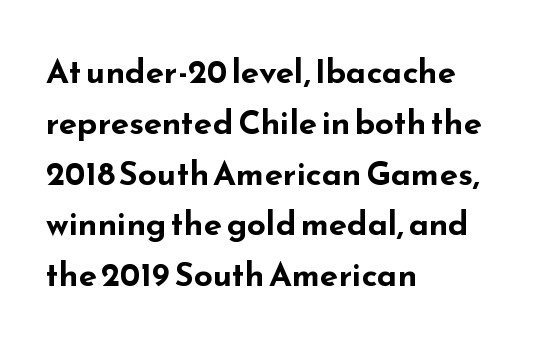
Italic: no, the glyphs are upright roman. The line texture is even and compact thanks to regular tracking. The glyphs in this specimen are sans serif. The passage shown stacks its lines at a standard gap. Just letters on the line, the space beneath them empty. Does the weight exceed regular? Yes, all the way to bold.
